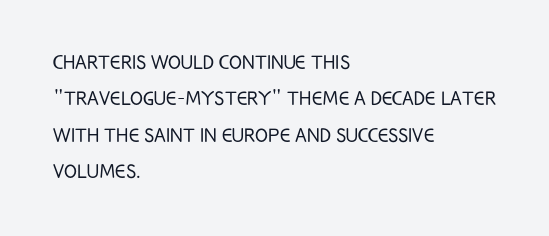
Q: Is the text bold? A: No.
Q: Is the text italic (slanted)? A: No, it is upright.
Q: Is the text underlined? A: No.
Q: How is the paragraph aligned? A: Left-aligned.
Q: Is the spacing between letters normal or unusually wide? A: Normal.
Q: Is the spacing between lines tight, normal or loose? A: Normal.
